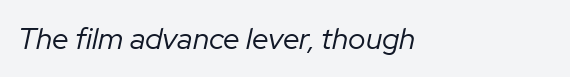
Q: Is the text bold? A: No.
Q: Is the text italic (slanted)? A: Yes, it leans right by about 12 degrees.
Q: Is the text underlined? A: No.
Q: How is the paragraph aligned? A: Left-aligned.
Q: Is the spacing between letters normal or unusually wide? A: Normal.
Q: Width (condensed, normal, or wide)? A: Normal.
Q: Stroke contrast? A: Low.
Q: x-height? A: Medium.
Q: Monospaced? A: No.
